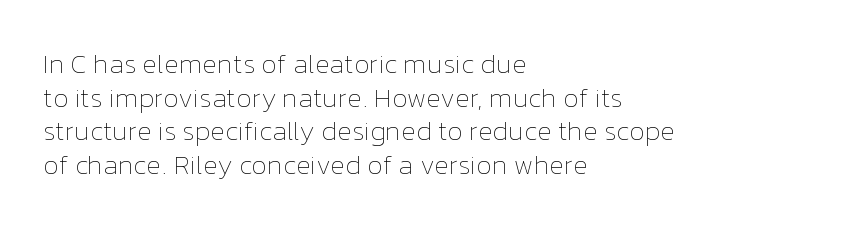
{"italic": "no", "bold": "no", "underline": "no", "align": "left", "line_spacing": "normal", "line_spacing_ratio": 1.25, "letter_spacing": "normal", "letter_spacing_em": 0.0, "glyph_px": 27}
